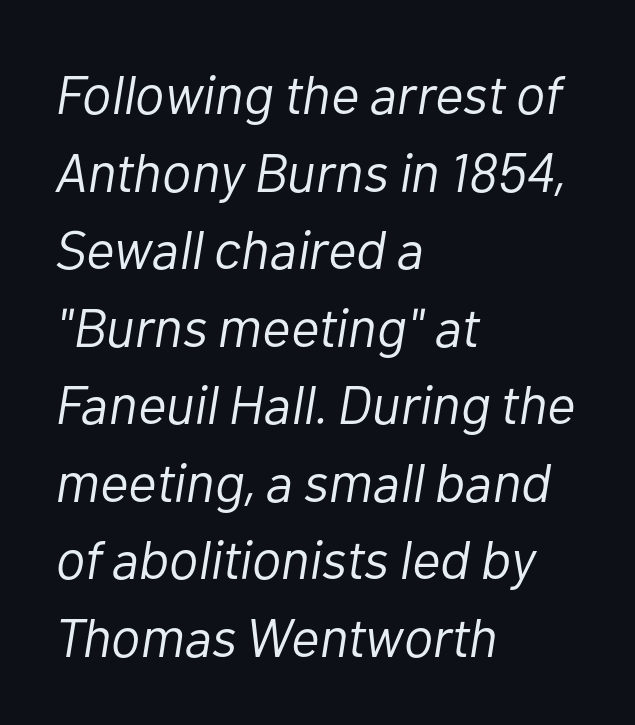
No extra tracking has been applied to these lines. Leading matches the norm, producing a regular column. Rule under the text: the space is simply empty. Leftover space on each line is placed entirely after the last word. You can tell it's italic because the verticals aren't actually vertical. The letters advance in unequal steps, a hallmark of proportional type.
